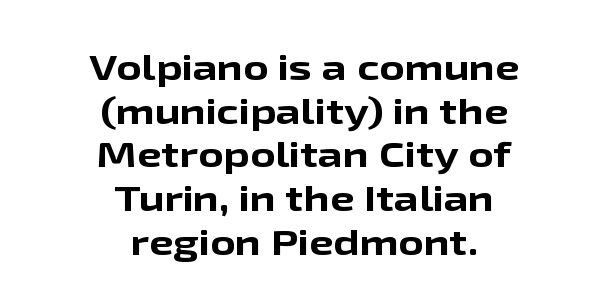
{"serif": "no", "italic": "no", "bold": "yes", "weight": "bold", "width": "wide", "stroke_contrast": "low", "x_height": "medium", "monospaced": "no", "underline": "no", "align": "center", "line_spacing": "normal", "line_spacing_ratio": 1.25, "letter_spacing": "normal", "letter_spacing_em": 0.0, "glyph_px": 35}
